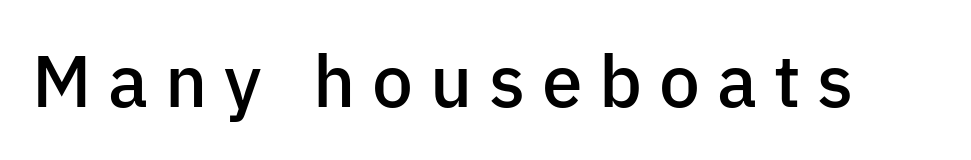
{"serif": "no", "italic": "no", "bold": "semi", "weight": "semibold", "width": "normal", "stroke_contrast": "low", "x_height": "medium", "monospaced": "no", "underline": "no", "letter_spacing": "wide", "letter_spacing_em": 0.23, "glyph_px": 73}
